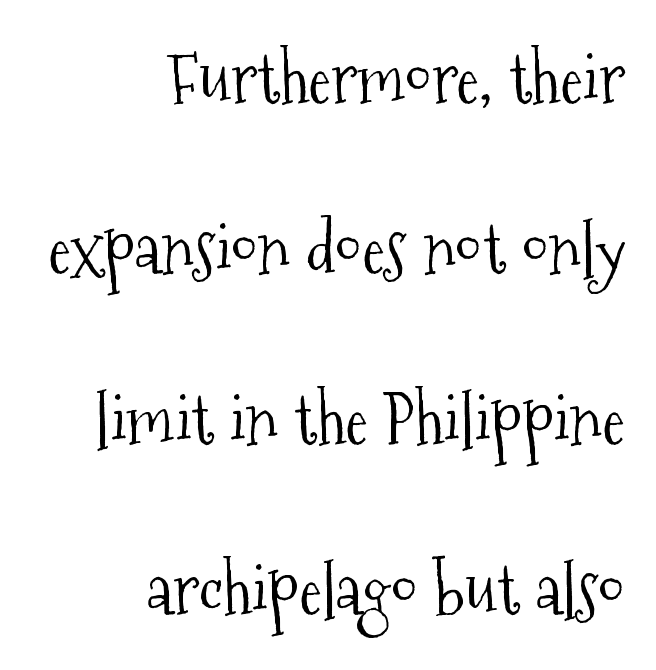
Between one letter and the next there's only the usual sliver of space. This sample is right-justified, so line beginnings fall wherever the words allow. Nothing heavy about these letters — not bold at all. Italic? Not at all — the glyphs are vertical. The line-height multiplier appears high, well above default. Letters rest on an invisible, unmarked baseline.
